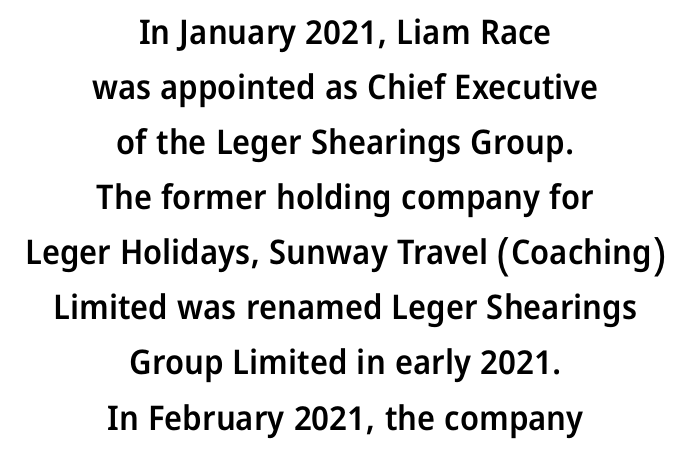
{"serif": "no", "italic": "no", "bold": "semi", "weight": "semibold", "width": "normal", "stroke_contrast": "low", "x_height": "medium", "monospaced": "no", "underline": "no", "align": "center", "line_spacing": "normal", "line_spacing_ratio": 1.62, "letter_spacing": "normal", "letter_spacing_em": 0.0, "glyph_px": 34}
